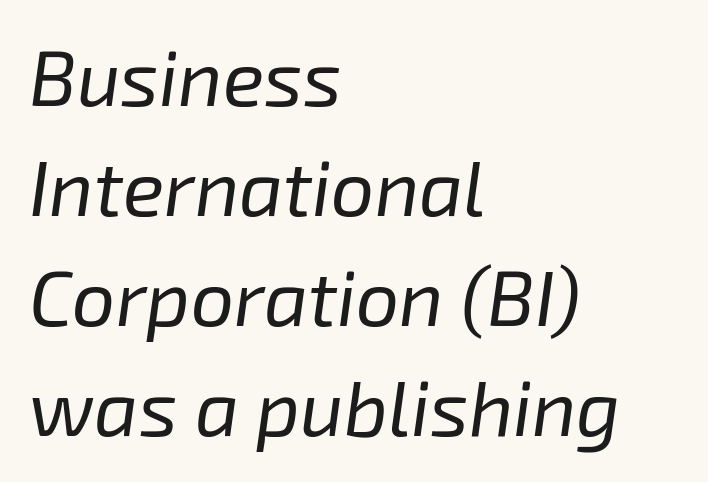
{"italic": "yes", "lean": "right", "slant_degrees": 8, "bold": "no", "weight": "regular", "width": "normal", "stroke_contrast": "low", "x_height": "medium", "monospaced": "no", "underline": "no", "align": "left", "line_spacing": "normal", "line_spacing_ratio": 1.43, "letter_spacing": "normal", "letter_spacing_em": 0.0, "glyph_px": 77}
